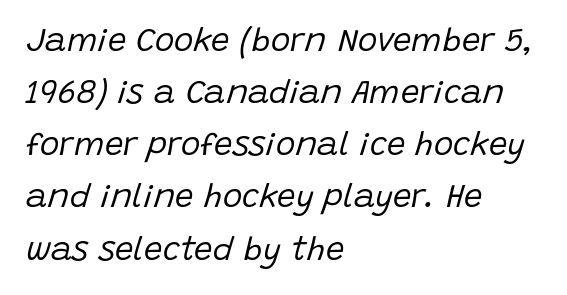
{"italic": "yes", "lean": "right", "slant_degrees": 15, "bold": "no", "weight": "regular", "width": "normal", "stroke_contrast": "low", "x_height": "large", "monospaced": "no", "underline": "no", "align": "left", "line_spacing": "normal", "line_spacing_ratio": 1.58, "letter_spacing": "normal", "letter_spacing_em": 0.0, "glyph_px": 33}
